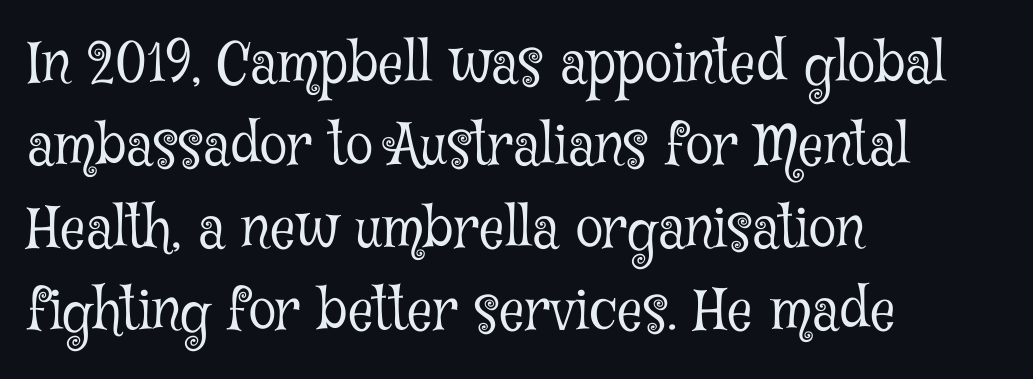
Q: Is the text bold? A: No.
Q: Is the text italic (slanted)? A: No, it is upright.
Q: Is the typeface a serif or a sans-serif typeface? A: Serif.
Q: Is the text underlined? A: No.
Q: How is the paragraph aligned? A: Left-aligned.
Q: Is the spacing between letters normal or unusually wide? A: Normal.
Q: Is the spacing between lines tight, normal or loose? A: Normal.
Q: Width (condensed, normal, or wide)? A: Condensed.
Q: Stroke contrast? A: Low.
Q: x-height? A: Medium.
Q: Monospaced? A: No.
